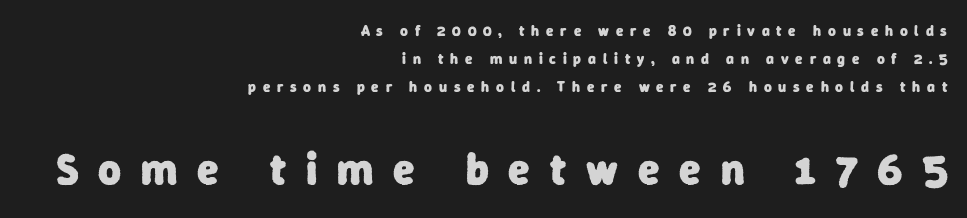
Q: Is the text bold? A: Yes.
Q: Is the typeface a serif or a sans-serif typeface? A: Sans-serif.
Q: Is the text underlined? A: No.
Q: How is the paragraph aligned? A: Right-aligned.
Q: Is the spacing between letters normal or unusually wide? A: Unusually wide.
Q: Which block of text is set in a larger size, the first (top) or the second (bottom)? A: The second (bottom) one.
Q: Width (condensed, normal, or wide)? A: Normal.
Q: Stroke contrast? A: Low.
Q: x-height? A: Medium.
Q: Monospaced? A: No.
